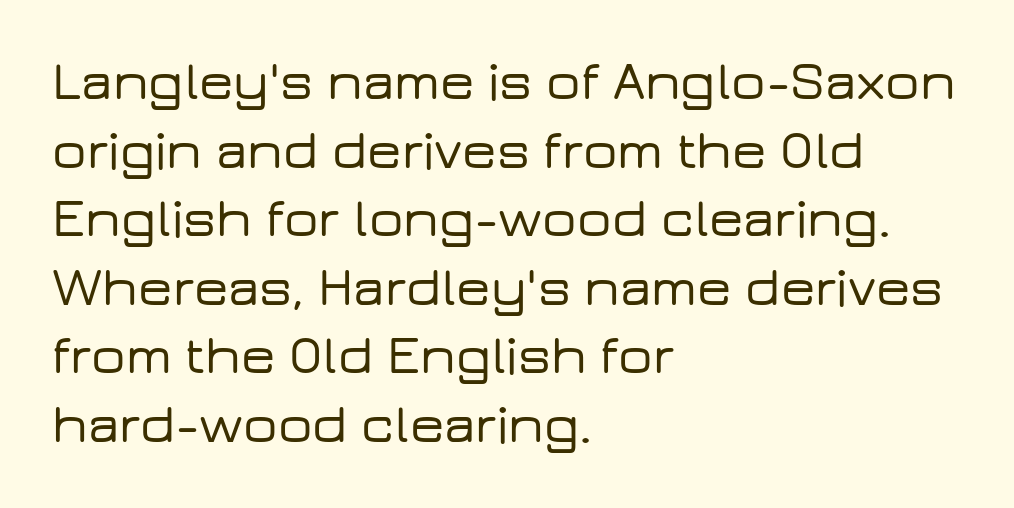
{"serif": "no", "italic": "no", "width": "wide", "stroke_contrast": "low", "x_height": "medium", "monospaced": "no", "underline": "no", "align": "left", "line_spacing": "normal", "line_spacing_ratio": 1.27, "letter_spacing": "normal", "letter_spacing_em": 0.0, "glyph_px": 54}
